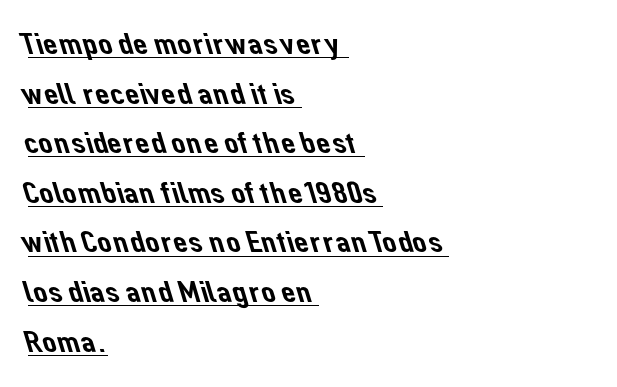
What decoration does the sample have? An underline. The compositor pushed each line to the left boundary. The passage shown is typed in a proportional face where columns would drift. Serifs: no, the terminals of the letterforms are clean.
